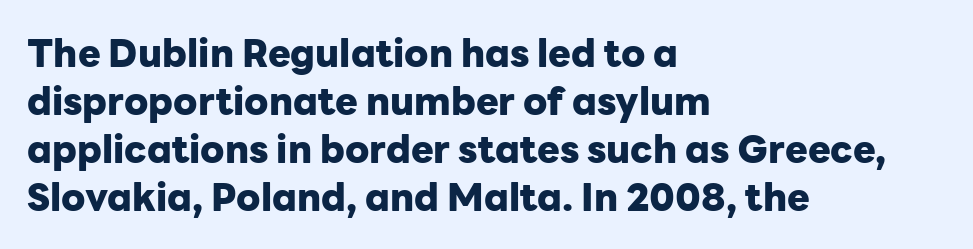
Looks like regular typesetting: each glyph gets only the width it needs. Letterform terminals end flat and unadorned throughout the passage. This sample uses an upright cut, with every glyph sitting square on the baseline. The glyphs are unaccompanied by any horizontal stroke below them.
